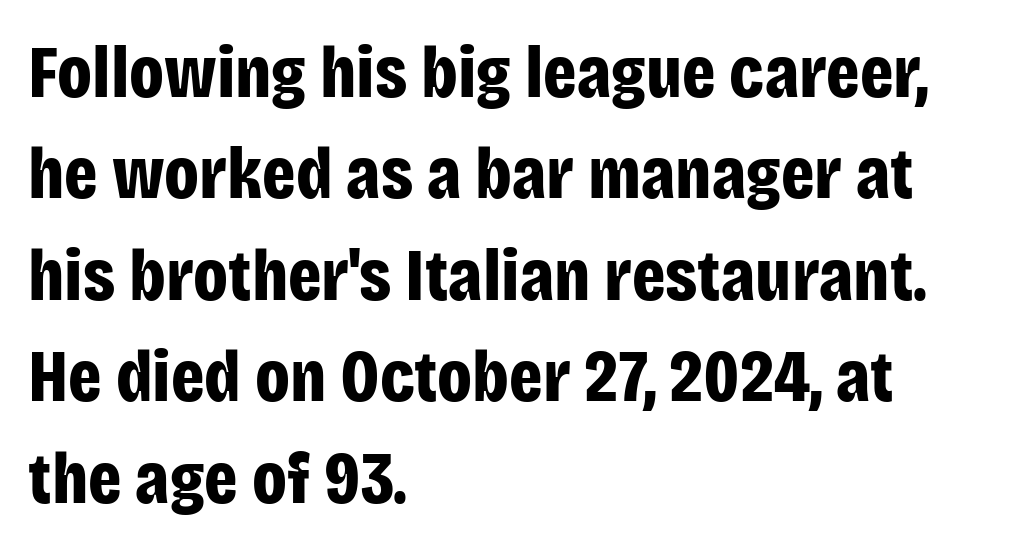
{"serif": "no", "italic": "no", "bold": "yes", "weight": "bold", "width": "condensed", "stroke_contrast": "low", "x_height": "large", "monospaced": "no", "underline": "no", "align": "left", "line_spacing": "normal", "line_spacing_ratio": 1.37, "letter_spacing": "normal", "letter_spacing_em": 0.0, "glyph_px": 74}
